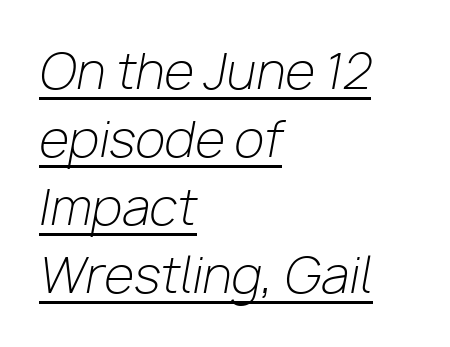
The image shows 49 px light type, italic (leaning right); set left-aligned, normal line spacing (1.39x), normal letter spacing, underlined; low stroke contrast and a medium x-height.
